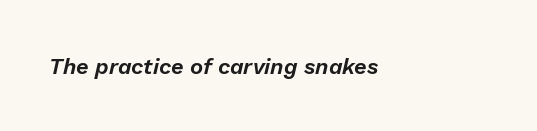
{"italic": "yes", "lean": "right", "slant_degrees": 13, "underline": "no", "letter_spacing": "normal", "letter_spacing_em": 0.0, "glyph_px": 22}
